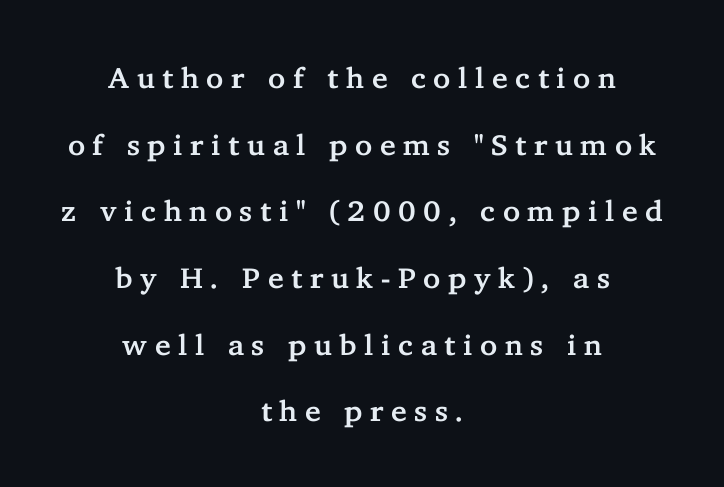
You could only call the tracking loose — the letters float apart. The rendering uses natural spacing where letterforms have individual widths. A clean baseline with only descenders dipping below it. A typesetter would call this leading open, well beyond the default. The type sits square on the baseline with zero lean. Teacher's note: observe the equal gaps on both sides — that is centered alignment.
